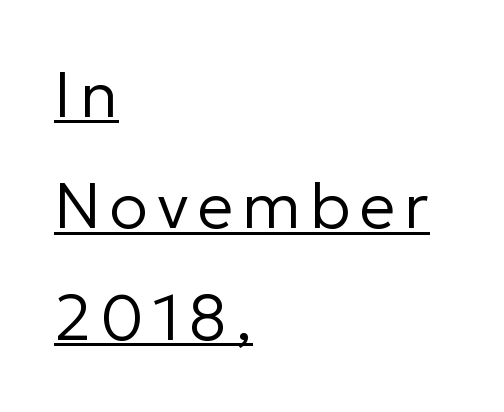
The image shows 64 px regular-weight sans-serif type, upright; set left-aligned, line spacing 1.74x, underlined; low stroke contrast and a medium x-height.
